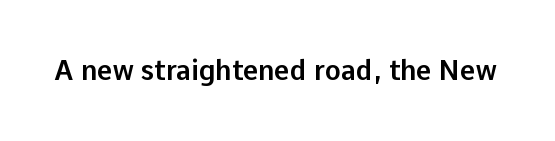
The image shows 27 px text type, upright; set normal letter spacing, not underlined.
